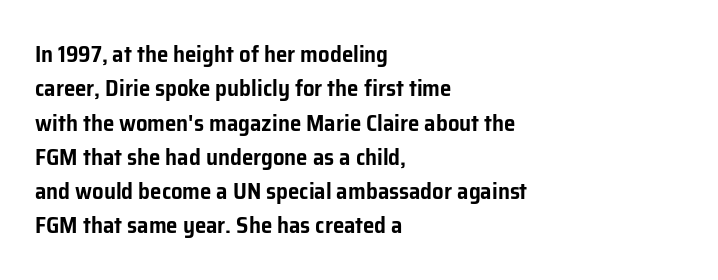
{"italic": "no", "underline": "no", "align": "left", "line_spacing": "normal", "line_spacing_ratio": 1.49, "letter_spacing": "normal", "letter_spacing_em": 0.0, "glyph_px": 23}
